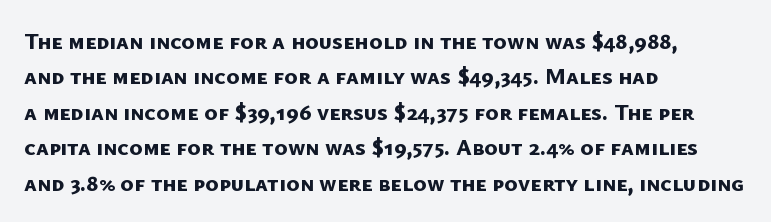
The image shows 23 px bold type; set left-aligned, normal line spacing (1.54x), normal letter spacing, not underlined.
